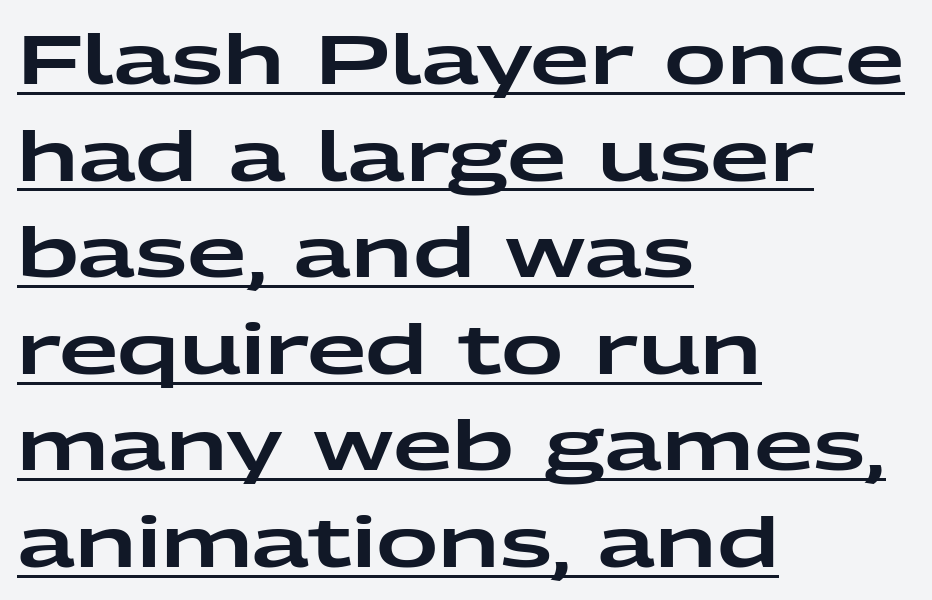
{"serif": "no", "italic": "no", "width": "wide", "stroke_contrast": "low", "x_height": "medium", "monospaced": "no", "underline": "yes", "align": "left", "line_spacing": "normal", "line_spacing_ratio": 1.4, "letter_spacing": "normal", "letter_spacing_em": 0.0, "glyph_px": 69}
